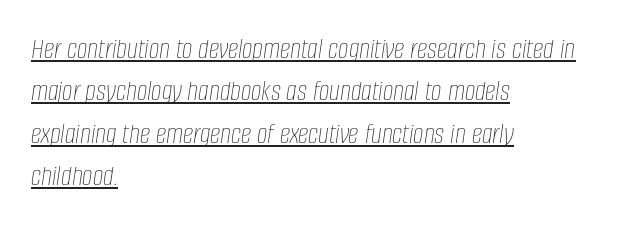
Q: Is the text bold? A: No.
Q: Is the text italic (slanted)? A: Yes, it leans right by about 8 degrees.
Q: Is the text underlined? A: Yes.
Q: How is the paragraph aligned? A: Left-aligned.
Q: Is the spacing between letters normal or unusually wide? A: Normal.
Q: Is the spacing between lines tight, normal or loose? A: Normal.
Q: Width (condensed, normal, or wide)? A: Condensed.
Q: Stroke contrast? A: Low.
Q: x-height? A: Large.
Q: Monospaced? A: No.
